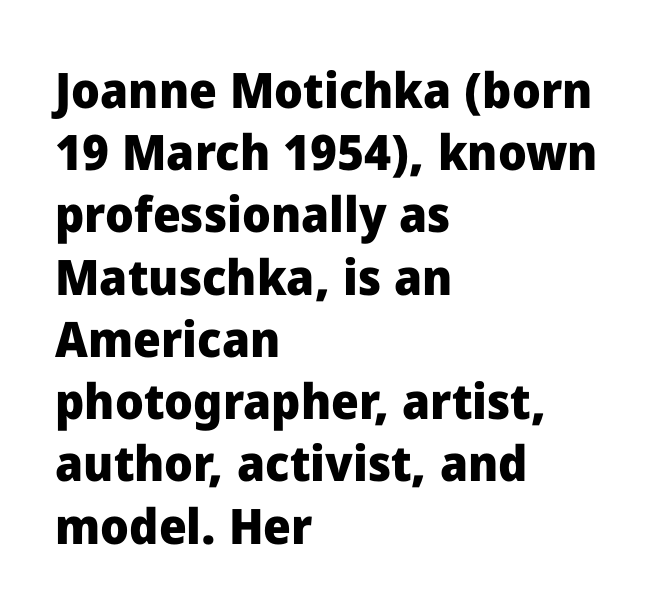
The image shows 49 px heavy sans-serif type, upright; set left-aligned, normal line spacing (1.27x), normal letter spacing, not underlined; low stroke contrast and a medium x-height.
